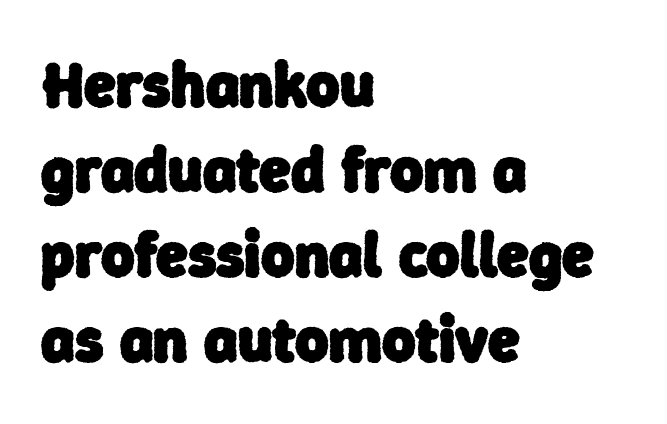
Words appear dense and cohesive because spacing is normal. All the whitespace from short lines collects on the right. Emphasis by weight is at full strength: bold. Only glyphs here, with clear space below each row.
